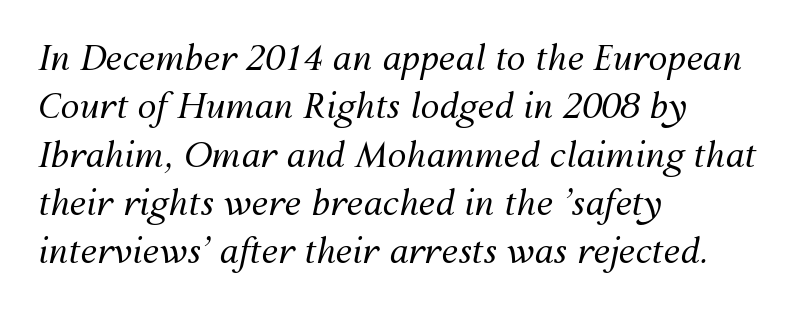
The image shows 34 px regular-weight type, italic (leaning right); set left-aligned, normal line spacing (1.42x), normal letter spacing, not underlined; medium stroke contrast and a medium x-height.
